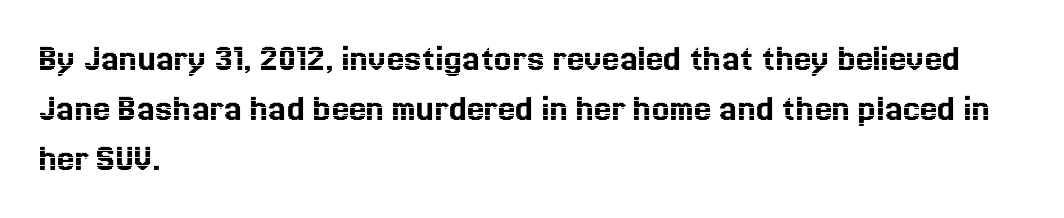
These lines are set flush left with a ragged right edge. The letterforms sit shoulder to shoulder at normal distance. Leading matches the norm, producing a regular column. Descenders hang freely into open space. The lettering stays uniformly vertical, giving the passage a roman look. Think of a printed novel: that variable character pitch is what you see here.
